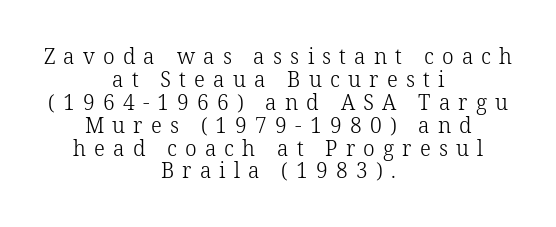
The tracking reads as deliberately expanded to a designer's eye. Horizontal alignment here is central, giving a formal, balanced look. The face looks like a standard text weight, possibly lighter. A clean baseline with only descenders dipping below it.
